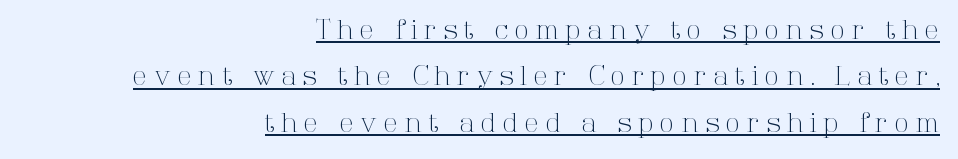
{"italic": "no", "bold": "no", "underline": "yes", "align": "right", "line_spacing_ratio": 1.78, "letter_spacing": "wide", "letter_spacing_em": 0.27, "glyph_px": 26}
